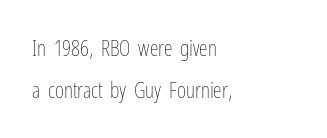
The image shows 22 px text type, upright; set left-aligned, loose line spacing (1.93x), normal letter spacing, not underlined.
